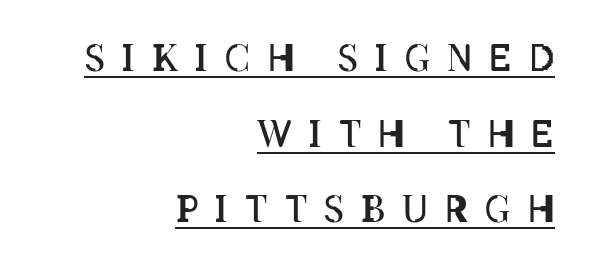
The image shows 36 px regular-weight, condensed type, upright; set right-aligned, loose line spacing (2.1x), unusually wide letter spacing (+0.48 em), underlined; low stroke contrast and a large x-height.
